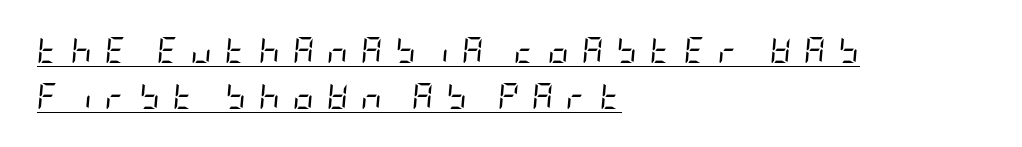
The lines are quadded left. This rendering features underlined lettering. A typesetter would call this heavily tracked-out type. The typesetting does not lean heavy: it is not bold. The whole block is typeset with a tilt.
